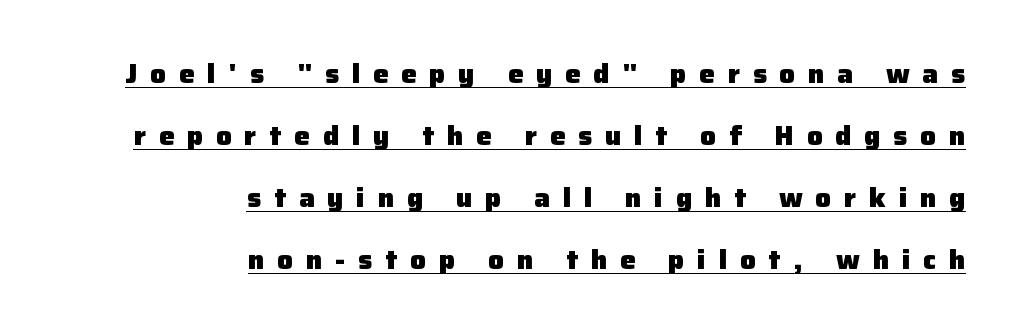
{"italic": "no", "bold": "yes", "underline": "yes", "align": "right", "line_spacing": "loose", "line_spacing_ratio": 2.39, "letter_spacing": "wide", "letter_spacing_em": 0.49, "glyph_px": 26}
